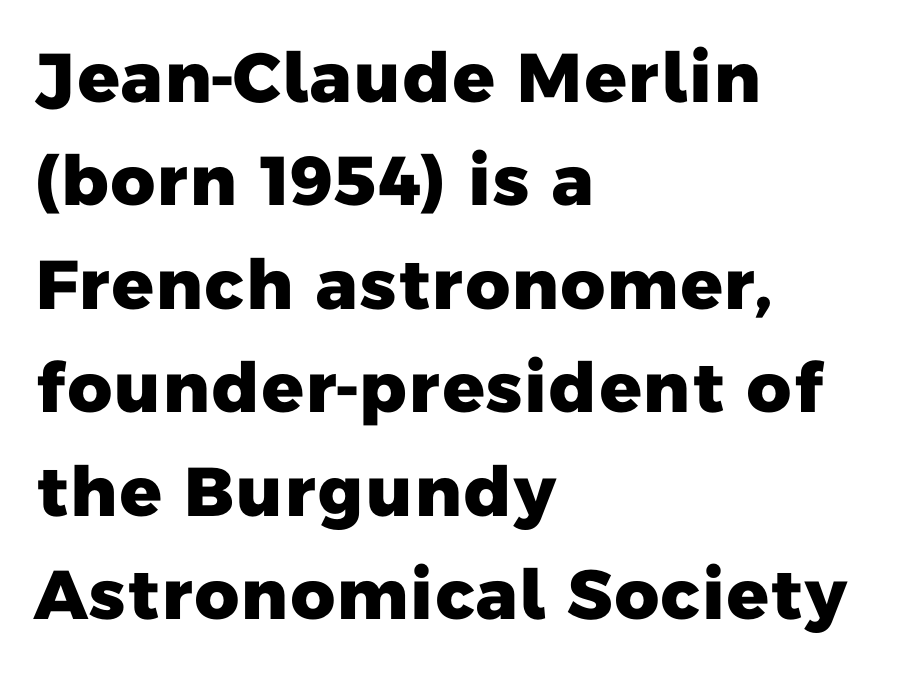
Caption: bold face, heavy strokes. This sample uses a sans-serif face. The foot of each line stays bare and open. Characters follow at the spacing the type designer built in.
